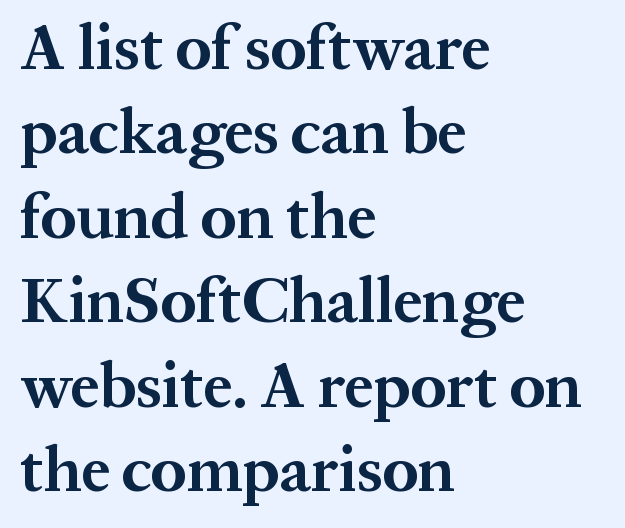
The image shows 64 px bold serif type, upright; set left-aligned, normal line spacing (1.32x), normal letter spacing, not underlined; medium stroke contrast and a medium x-height.
